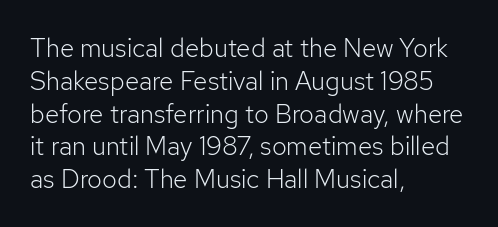
{"italic": "no", "bold": "no", "underline": "no", "align": "left", "line_spacing": "normal", "line_spacing_ratio": 1.26, "letter_spacing": "normal", "letter_spacing_em": 0.0, "glyph_px": 26}
